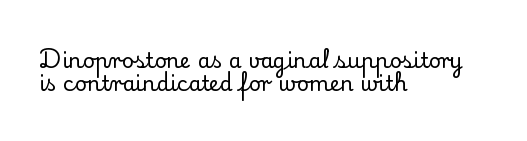
{"italic": "no", "underline": "no", "align": "left", "line_spacing": "tight", "line_spacing_ratio": 1.11, "letter_spacing": "normal", "letter_spacing_em": 0.0, "glyph_px": 21}
